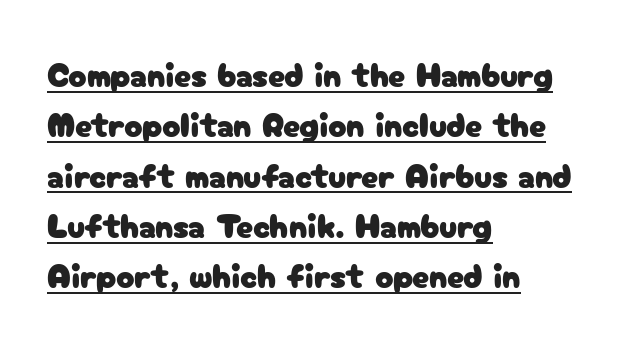
{"serif": "no", "italic": "no", "width": "normal", "stroke_contrast": "low", "x_height": "medium", "monospaced": "no", "underline": "yes", "align": "left", "line_spacing": "normal", "line_spacing_ratio": 1.48, "letter_spacing": "normal", "letter_spacing_em": 0.0, "glyph_px": 34}
